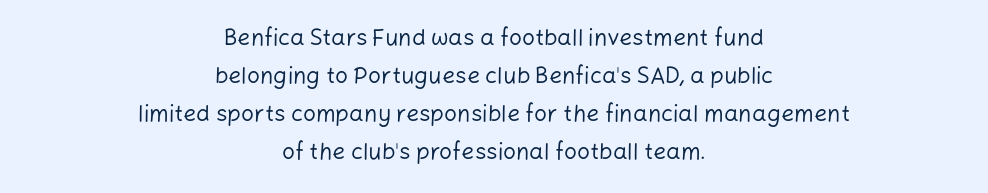
This sample uses plain, unmodified letter spacing. Quick note: not italic, upright. Each new line begins a customary step beneath the previous one. Ink coverage per letter is moderate at most.
